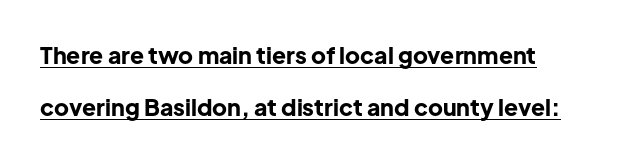
Every letter is thick-stroked: bold, no question. Students, observe the line beneath the letters — that is underlining. Is the letter spacing exaggerated? No — it looks like the ordinary default. The font's upright variant was chosen for this text. Leading is clearly above the norm, producing a sparse column.
